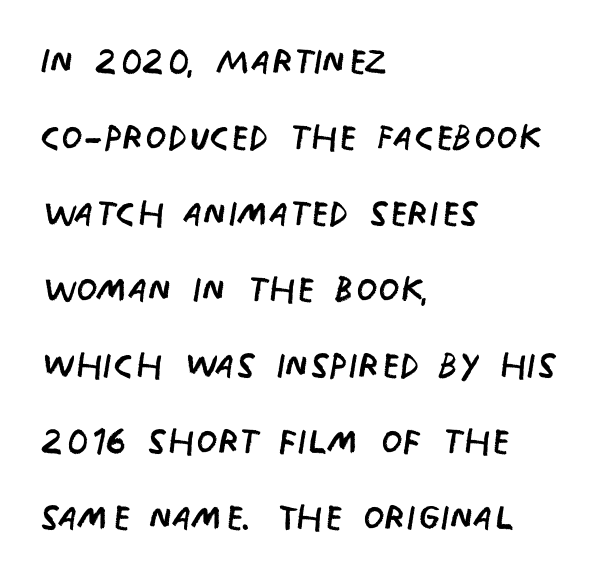
Q: Is the text bold? A: No.
Q: Is the typeface a serif or a sans-serif typeface? A: Sans-serif.
Q: Is the text underlined? A: No.
Q: How is the paragraph aligned? A: Left-aligned.
Q: Is the spacing between letters normal or unusually wide? A: Normal.
Q: Is the spacing between lines tight, normal or loose? A: Normal.
Q: Width (condensed, normal, or wide)? A: Condensed.
Q: Stroke contrast? A: Low.
Q: x-height? A: Large.
Q: Monospaced? A: No.
